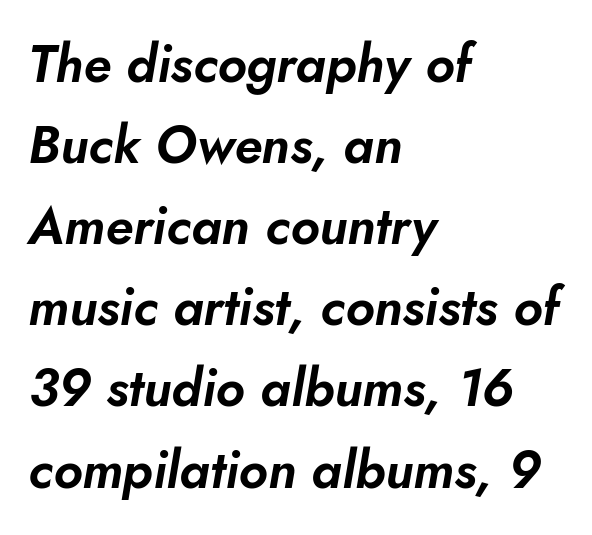
{"italic": "yes", "lean": "right", "slant_degrees": 10, "width": "normal", "stroke_contrast": "low", "x_height": "small", "monospaced": "no", "underline": "no", "align": "left", "line_spacing": "normal", "line_spacing_ratio": 1.56, "letter_spacing": "normal", "letter_spacing_em": 0.0, "glyph_px": 52}
